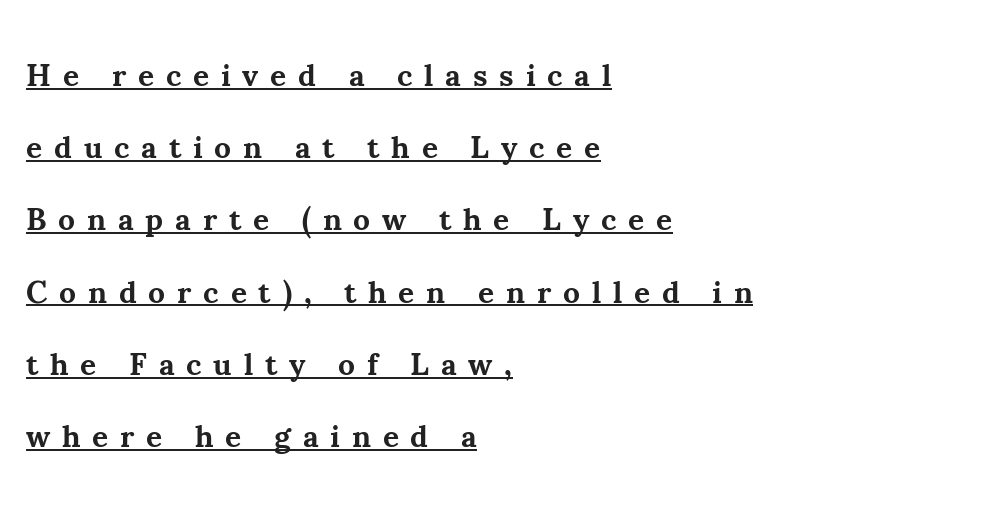
{"serif": "yes", "italic": "no", "bold": "yes", "weight": "bold", "width": "normal", "stroke_contrast": "medium", "x_height": "small", "monospaced": "no", "underline": "yes", "align": "left", "line_spacing": "loose", "line_spacing_ratio": 2.33, "letter_spacing": "wide", "letter_spacing_em": 0.38, "glyph_px": 31}
